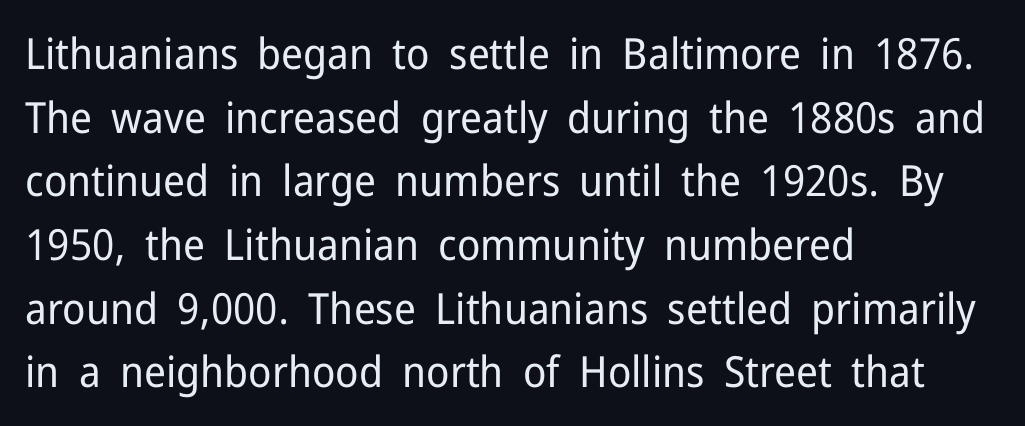
{"serif": "no", "italic": "no", "bold": "no", "weight": "regular", "width": "normal", "stroke_contrast": "low", "x_height": "medium", "monospaced": "no", "underline": "no", "align": "left", "line_spacing": "normal", "line_spacing_ratio": 1.48, "letter_spacing": "normal", "letter_spacing_em": 0.0, "glyph_px": 43}
